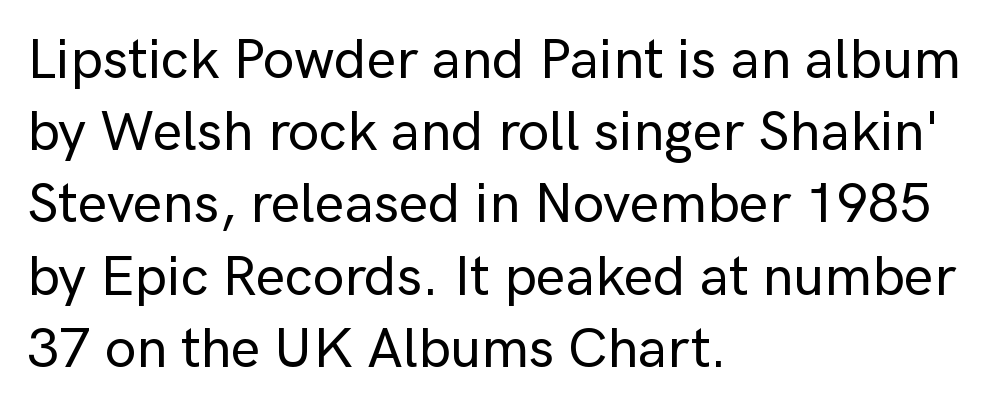
{"serif": "no", "italic": "no", "width": "normal", "stroke_contrast": "low", "x_height": "medium", "monospaced": "no", "underline": "no", "align": "left", "line_spacing": "normal", "line_spacing_ratio": 1.29, "letter_spacing": "normal", "letter_spacing_em": 0.0, "glyph_px": 56}
